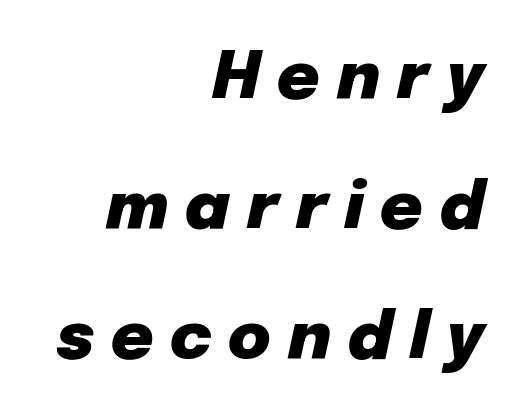
Here the designer chose a conventional face with non-uniform glyph widths. The letters are spread apart with noticeably loose tracking. Rendered with sloped, italic letterforms. Casual observation: everything's shoved over to the right. The typesetting leans heavy: a genuine bold. Plain, unruled lines of type.
